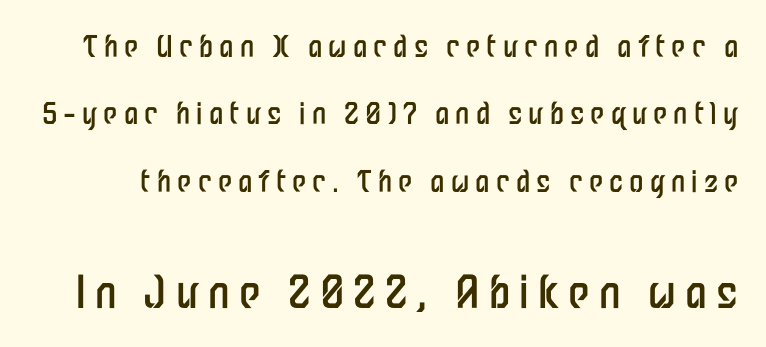
{"serif": "no", "italic": "no", "bold": "no", "weight": "regular", "width": "condensed", "stroke_contrast": "low", "x_height": "medium", "monospaced": "no", "underline": "no", "line_spacing": "loose", "line_spacing_ratio": 2.32, "letter_spacing": "wide", "letter_spacing_em": 0.21, "larger_block": "second", "size_ratio": 1.52, "glyph_px": 44}
